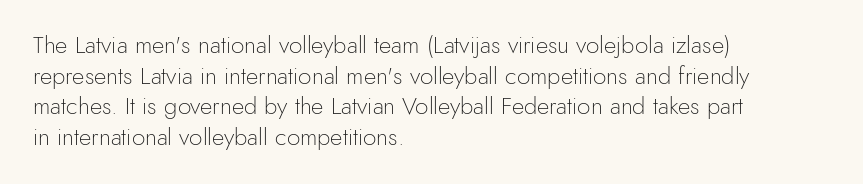
{"italic": "no", "bold": "no", "underline": "no", "align": "left", "line_spacing": "normal", "line_spacing_ratio": 1.28, "letter_spacing": "normal", "letter_spacing_em": 0.0, "glyph_px": 24}
